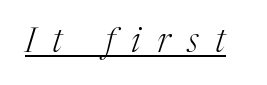
Q: Is the text bold? A: No.
Q: Is the text italic (slanted)? A: Yes, it leans right by about 17 degrees.
Q: Is the typeface a serif or a sans-serif typeface? A: Serif.
Q: Is the text underlined? A: Yes.
Q: Is the spacing between letters normal or unusually wide? A: Unusually wide.
Q: Width (condensed, normal, or wide)? A: Normal.
Q: Stroke contrast? A: Medium.
Q: x-height? A: Medium.
Q: Monospaced? A: No.
